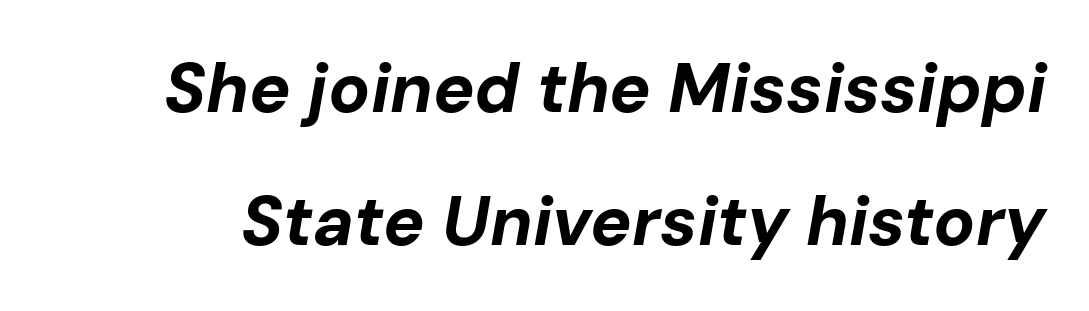
{"italic": "yes", "lean": "right", "slant_degrees": 10, "bold": "yes", "weight": "bold", "width": "normal", "stroke_contrast": "low", "x_height": "medium", "monospaced": "no", "underline": "no", "line_spacing": "loose", "line_spacing_ratio": 1.93, "letter_spacing": "normal", "letter_spacing_em": 0.0, "glyph_px": 69}
